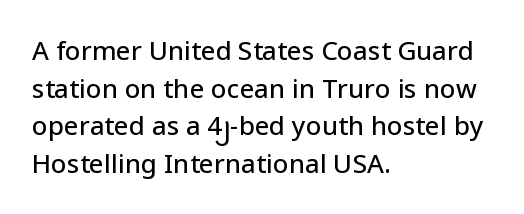
The image shows 26 px text type, upright; set left-aligned, normal line spacing (1.45x), normal letter spacing, not underlined.
